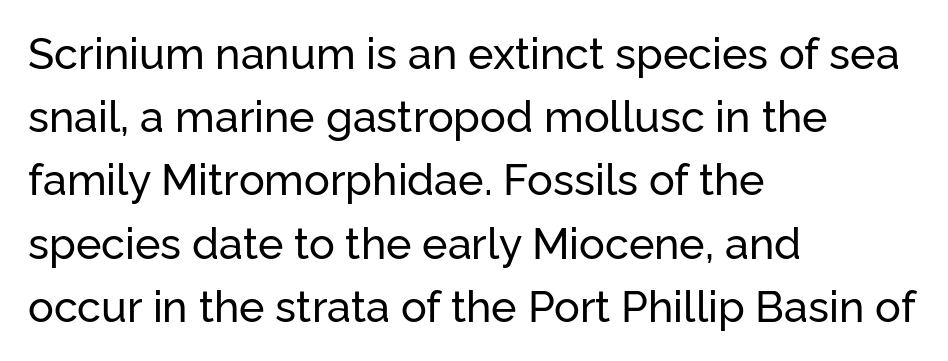
Q: Is the text italic (slanted)? A: No, it is upright.
Q: Is the typeface a serif or a sans-serif typeface? A: Sans-serif.
Q: Is the text underlined? A: No.
Q: How is the paragraph aligned? A: Left-aligned.
Q: Is the spacing between letters normal or unusually wide? A: Normal.
Q: Is the spacing between lines tight, normal or loose? A: Normal.
Q: Width (condensed, normal, or wide)? A: Normal.
Q: Stroke contrast? A: Low.
Q: x-height? A: Medium.
Q: Monospaced? A: No.
